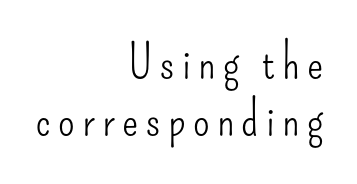
The image shows 48 px light, condensed sans-serif type, upright; set right-aligned, line spacing 1.19x, not underlined; low stroke contrast and a small x-height.
